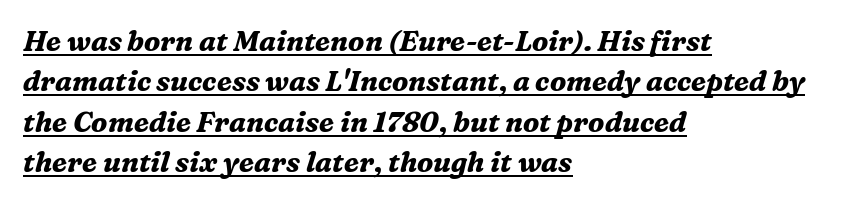
A typesetter would label this face a serif. The rendering uses natural spacing where letterforms have individual widths. This block has exactly the height ordinary leading produces. This is oblique type, the kind used for emphasis or titles. Each word holds together tightly as a unit, with standard inter-letter gaps.
